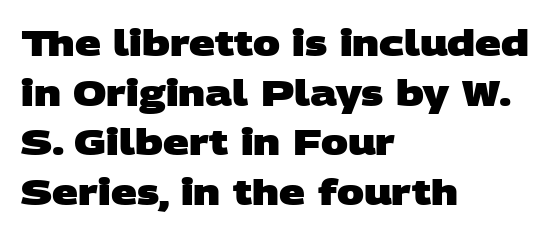
The specimen omits any rule beneath the text block's lines. The letterforms sit shoulder to shoulder at normal distance. These lines carry a lot of weight — the face is fully bold. Do the characters align in a grid? No, the font is proportional.
